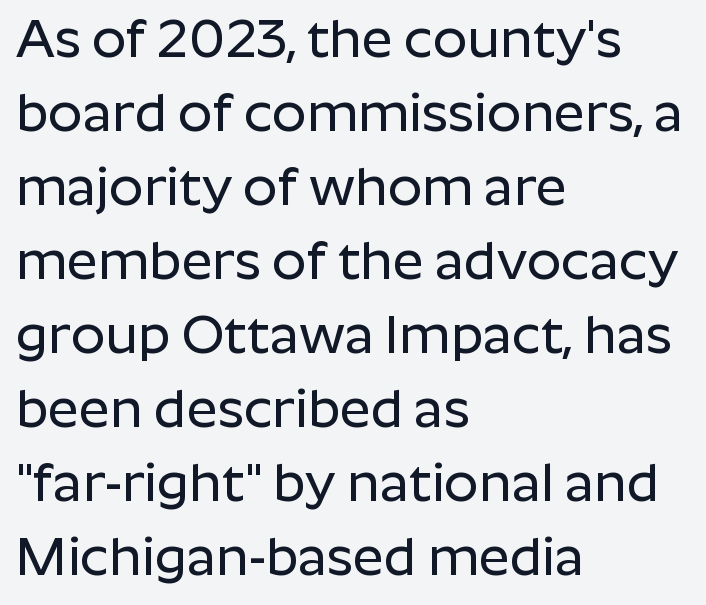
Q: Is the text italic (slanted)? A: No, it is upright.
Q: Is the typeface a serif or a sans-serif typeface? A: Sans-serif.
Q: Is the text underlined? A: No.
Q: How is the paragraph aligned? A: Left-aligned.
Q: Is the spacing between letters normal or unusually wide? A: Normal.
Q: Is the spacing between lines tight, normal or loose? A: Normal.
Q: Width (condensed, normal, or wide)? A: Normal.
Q: Stroke contrast? A: Low.
Q: x-height? A: Medium.
Q: Monospaced? A: No.
